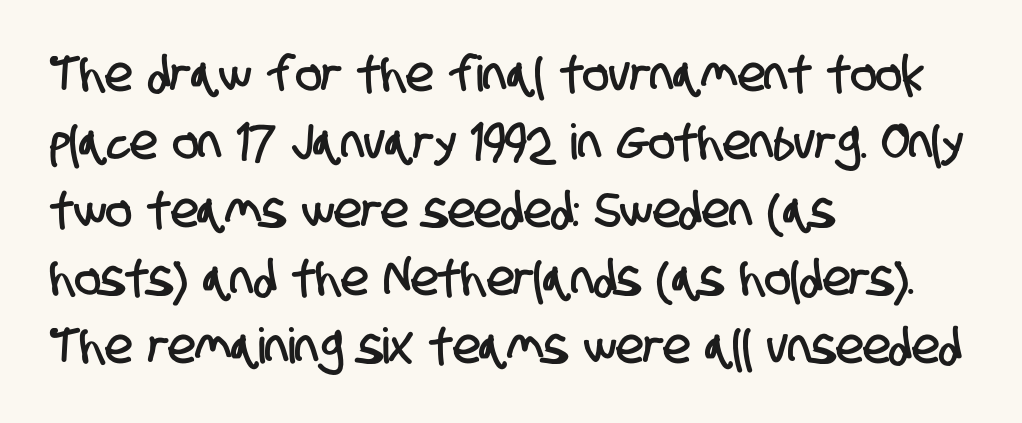
Q: Is the typeface a serif or a sans-serif typeface? A: Sans-serif.
Q: Is the text underlined? A: No.
Q: How is the paragraph aligned? A: Left-aligned.
Q: Is the spacing between letters normal or unusually wide? A: Normal.
Q: Is the spacing between lines tight, normal or loose? A: Normal.
Q: Width (condensed, normal, or wide)? A: Condensed.
Q: Stroke contrast? A: Low.
Q: x-height? A: Large.
Q: Monospaced? A: No.
